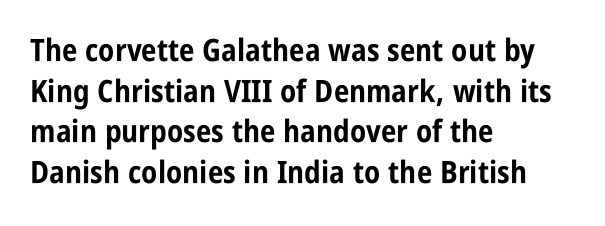
The image shows 31 px bold, condensed sans-serif type, upright; set left-aligned, normal line spacing (1.31x), normal letter spacing, not underlined; low stroke contrast and a large x-height.
